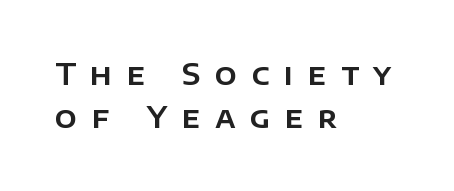
Q: Is the text italic (slanted)? A: No, it is upright.
Q: Is the typeface a serif or a sans-serif typeface? A: Sans-serif.
Q: Is the text underlined? A: No.
Q: How is the paragraph aligned? A: Left-aligned.
Q: Is the spacing between letters normal or unusually wide? A: Unusually wide.
Q: Is the spacing between lines tight, normal or loose? A: Normal.
Q: Width (condensed, normal, or wide)? A: Normal.
Q: Stroke contrast? A: Low.
Q: x-height? A: Large.
Q: Monospaced? A: No.
